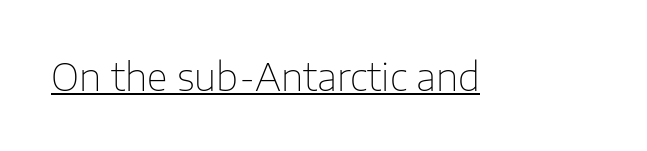
The image shows 38 px thin sans-serif type, upright; set normal letter spacing, underlined; low stroke contrast and a medium x-height.
